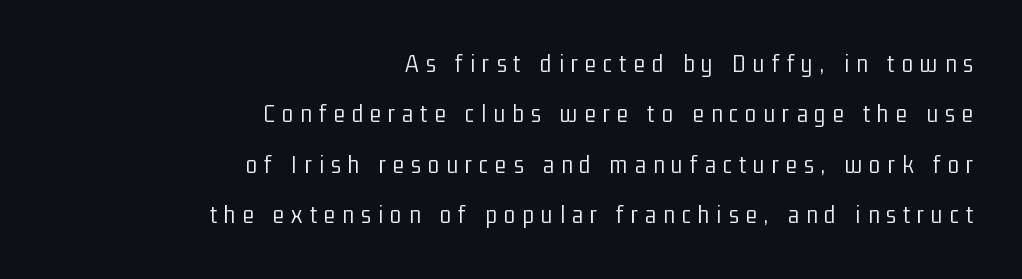
Type without underlining. Which margin do the lines hug? The right one — the left edge is uneven. No italicization has been applied; the sample stays upright. The passage shown has open, widely tracked lettering throughout. Vertically, the passage feels expansive, rows floating well apart. This is not heavy type; no bold has been used.
